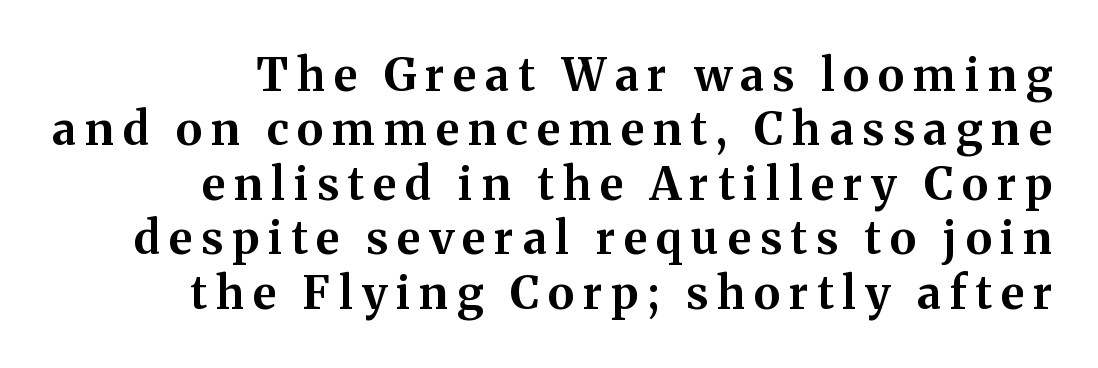
The strokes are fattened all the way to bold. Letter spacing: wide. The type family on display is of the serif kind. These lines are rendered in a variable-pitch font. Each row of text sits above clean, open space.
